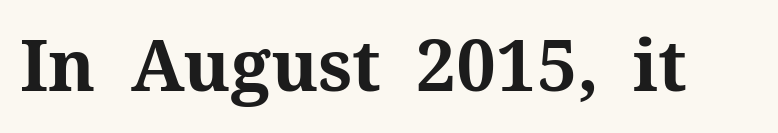
The image shows 71 px bold serif type, upright; set normal letter spacing, not underlined; medium stroke contrast and a medium x-height.
